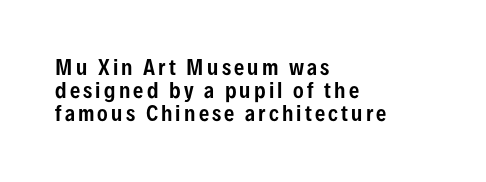
Q: Is the text italic (slanted)? A: No, it is upright.
Q: Is the text underlined? A: No.
Q: How is the paragraph aligned? A: Left-aligned.
